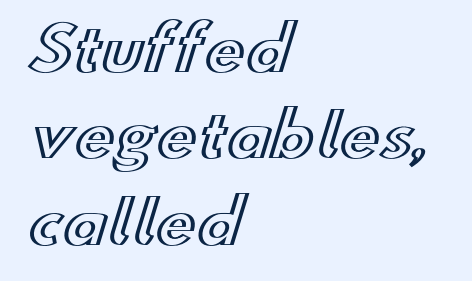
No word sits above an underline. You could not count columns in this text — the font is proportionally spaced. This rendering uses left alignment, leaving the right contour irregular. Tracking here is standard; glyphs follow each other at the usual distance. Does the leading feel generous? No, just average.
